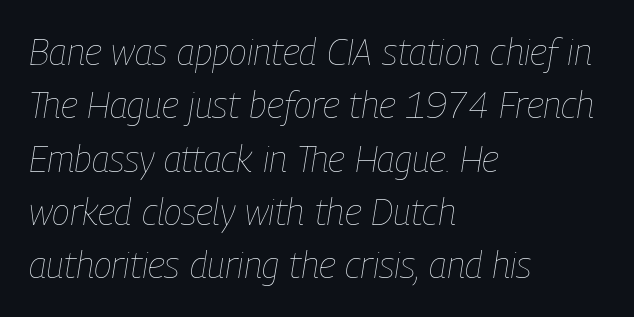
{"italic": "yes", "lean": "right", "slant_degrees": 9, "bold": "no", "weight": "thin", "width": "condensed", "stroke_contrast": "low", "x_height": "medium", "monospaced": "no", "underline": "no", "align": "left", "line_spacing": "normal", "line_spacing_ratio": 1.44, "letter_spacing": "normal", "letter_spacing_em": 0.0, "glyph_px": 37}
